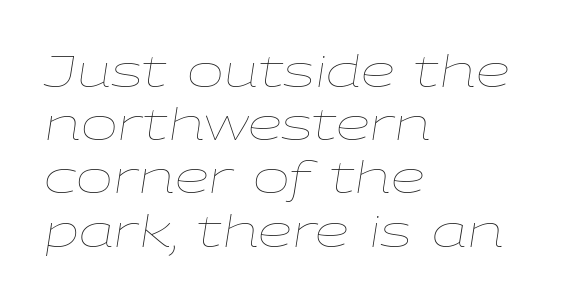
The image shows 44 px thin, wide type, italic (leaning right); set left-aligned, line spacing 1.21x, normal letter spacing, not underlined; low stroke contrast and a medium x-height.
